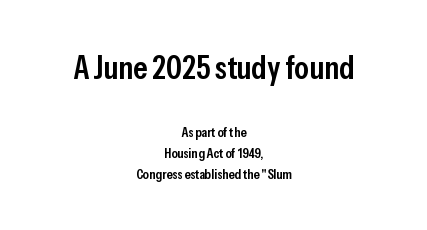
The image shows 33 px semibold, condensed sans-serif type, upright; set centered, normal line spacing (1.52x), normal letter spacing, not underlined; the first (top) block is 2.36x larger; low stroke contrast and a medium x-height.
